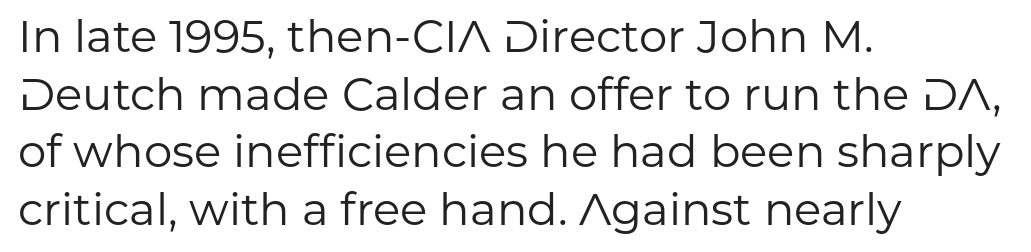
{"serif": "no", "italic": "no", "bold": "no", "weight": "regular", "width": "normal", "stroke_contrast": "low", "x_height": "medium", "monospaced": "no", "underline": "no", "align": "left", "line_spacing": "normal", "line_spacing_ratio": 1.28, "letter_spacing": "normal", "letter_spacing_em": 0.0, "glyph_px": 45}
